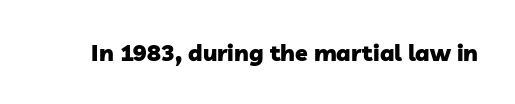
Compared with typical body copy, the letter spacing here is the same. A bare baseline throughout the passage. Chunky letters — that's bold for sure.
